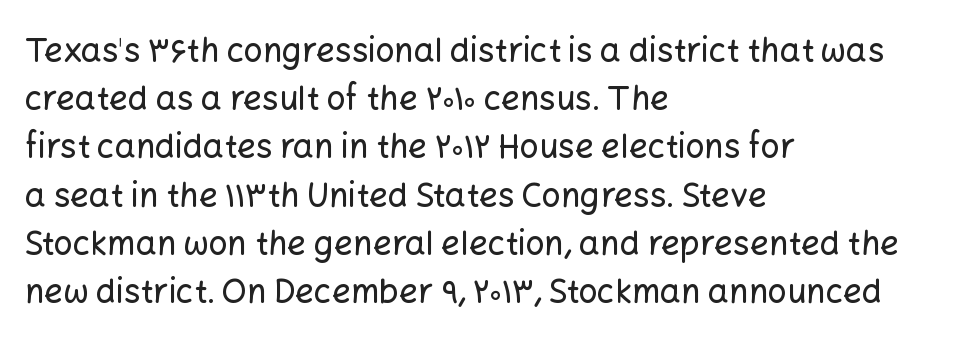
Q: Is the text italic (slanted)? A: No, it is upright.
Q: Is the typeface a serif or a sans-serif typeface? A: Sans-serif.
Q: Is the text underlined? A: No.
Q: How is the paragraph aligned? A: Left-aligned.
Q: Is the spacing between letters normal or unusually wide? A: Normal.
Q: Is the spacing between lines tight, normal or loose? A: Normal.
Q: Width (condensed, normal, or wide)? A: Normal.
Q: Stroke contrast? A: Low.
Q: x-height? A: Medium.
Q: Monospaced? A: No.
